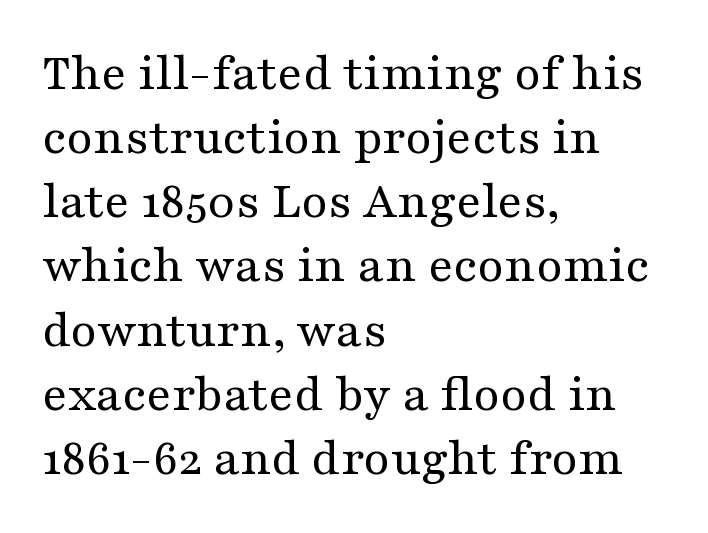
Honestly, there is no underline to notice here at all. Regarding serifs, this sample has them. Proportional: the letters do not fall into vertical columns. Layout note: lines flush left. The font is comparable to plain body text, perhaps lighter. Ordinary non-slanted type is in use.
